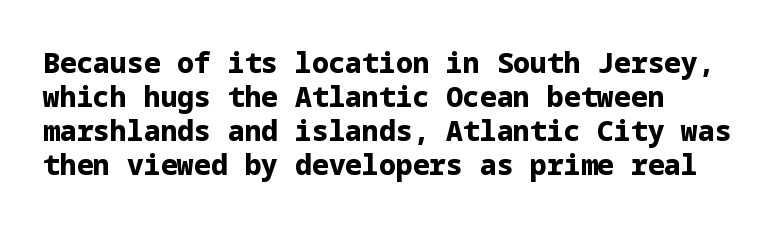
The image shows 28 px bold sans-serif type, upright; set left-aligned, line spacing 1.21x, normal letter spacing, not underlined; low stroke contrast and a medium x-height.
